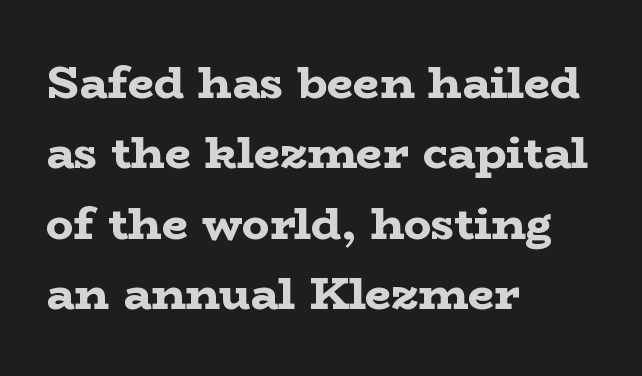
Q: Is the text bold? A: Yes.
Q: Is the text italic (slanted)? A: No, it is upright.
Q: Is the typeface a serif or a sans-serif typeface? A: Serif.
Q: Is the text underlined? A: No.
Q: How is the paragraph aligned? A: Left-aligned.
Q: Is the spacing between letters normal or unusually wide? A: Normal.
Q: Is the spacing between lines tight, normal or loose? A: Normal.
Q: Width (condensed, normal, or wide)? A: Wide.
Q: Stroke contrast? A: Low.
Q: x-height? A: Medium.
Q: Monospaced? A: No.
